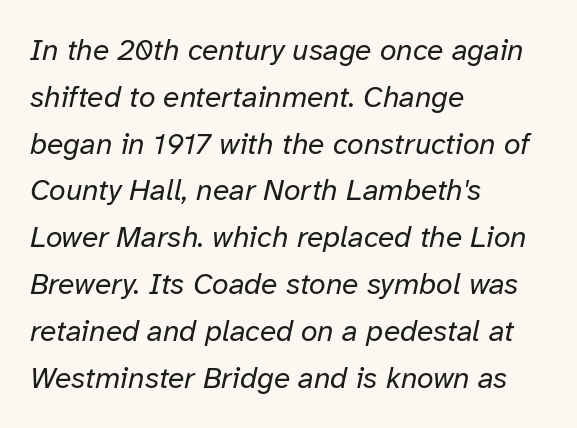
{"italic": "yes", "lean": "right", "slant_degrees": 12, "bold": "no", "weight": "regular", "width": "normal", "stroke_contrast": "low", "x_height": "medium", "monospaced": "no", "underline": "no", "align": "left", "line_spacing": "normal", "line_spacing_ratio": 1.56, "letter_spacing": "normal", "letter_spacing_em": 0.0, "glyph_px": 30}
